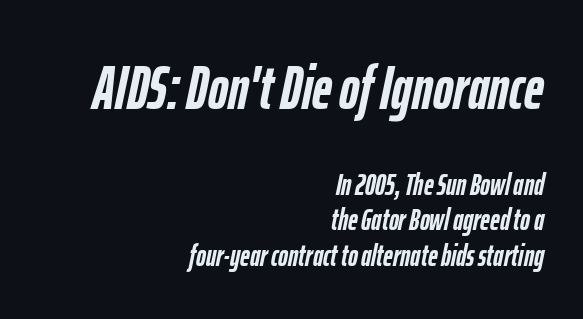
What weight is shown? A full bold with thick strokes. Leftover space on each line is placed entirely before the opening word. This sample has the flowing, uneven cadence of proportional lettering. The axis of the letterforms is tilted away from vertical. Characters follow at the spacing the type designer built in. The specimen omits any rule beneath the text block's lines.
